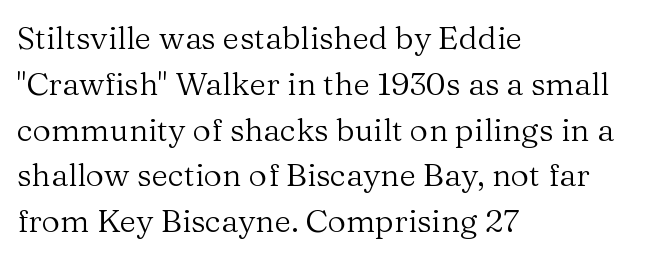
Q: Is the text bold? A: No.
Q: Is the text italic (slanted)? A: No, it is upright.
Q: Is the typeface a serif or a sans-serif typeface? A: Serif.
Q: Is the text underlined? A: No.
Q: How is the paragraph aligned? A: Left-aligned.
Q: Is the spacing between letters normal or unusually wide? A: Normal.
Q: Is the spacing between lines tight, normal or loose? A: Normal.
Q: Width (condensed, normal, or wide)? A: Normal.
Q: Stroke contrast? A: Medium.
Q: x-height? A: Medium.
Q: Monospaced? A: No.
